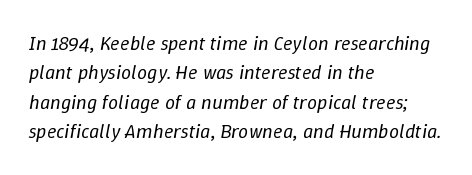
Letters have the restrained weight of plain body copy at most. Glyph-to-glyph distance matches everyday printed text. The glyphs look as if they've been sheared to an angle. Each line starts at the same left margin while the right side varies.
